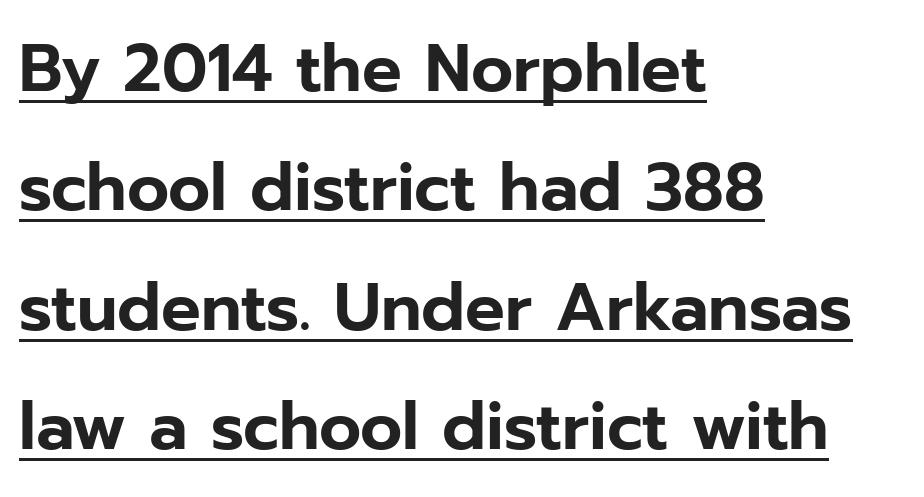
The image shows 66 px sans-serif type, upright; set left-aligned, line spacing 1.81x, normal letter spacing, underlined; low stroke contrast and a medium x-height.
